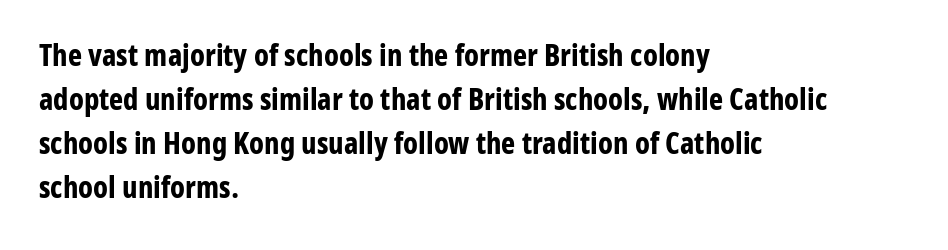
Posture: straight, roman, zero tilt. The sample has been set heavy, in full bold. Letter spacing: default. This rendering employs a face without finishing strokes, i.e., a sans-serif. The line-height multiplier appears to be the usual default. Casual observation: everything's shoved over to the left.
